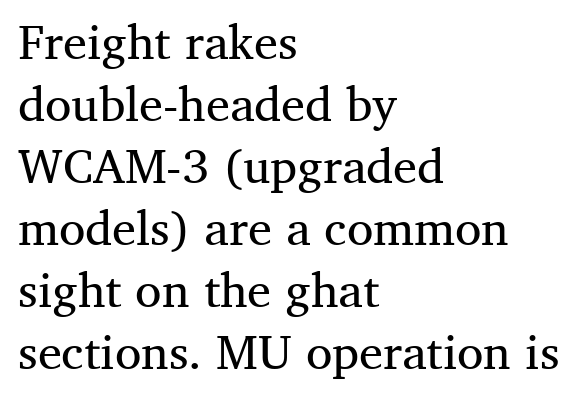
Q: Is the text bold? A: No.
Q: Is the text italic (slanted)? A: No, it is upright.
Q: Is the typeface a serif or a sans-serif typeface? A: Serif.
Q: Is the text underlined? A: No.
Q: How is the paragraph aligned? A: Left-aligned.
Q: Is the spacing between letters normal or unusually wide? A: Normal.
Q: Is the spacing between lines tight, normal or loose? A: Normal.
Q: Width (condensed, normal, or wide)? A: Normal.
Q: Stroke contrast? A: Medium.
Q: x-height? A: Medium.
Q: Monospaced? A: No.
